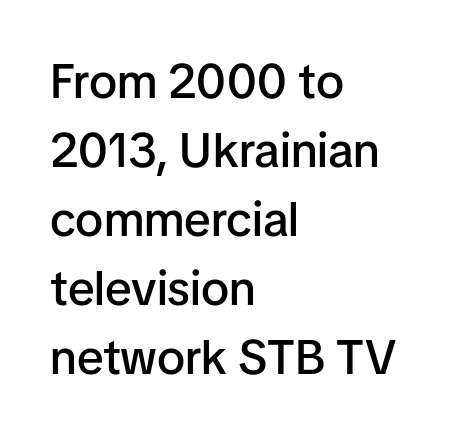
Reading down the column, the eye jumps a familiar distance to each next line. Proportional: the letters do not fall into vertical columns. Spacing between characters is what you'd get straight out of the box. A sans-serif font was chosen for this passage. Posture: vertical. Glance below the letters and you will spot only blank space.
